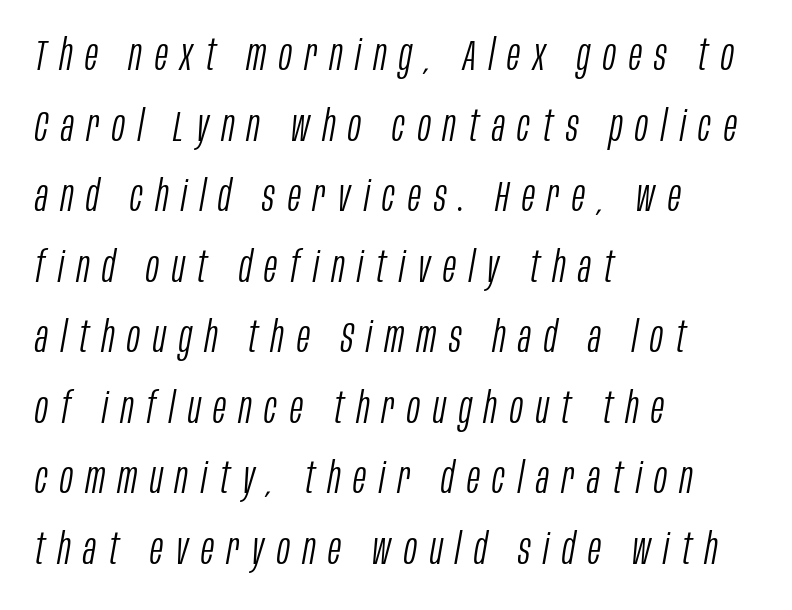
{"italic": "yes", "lean": "right", "slant_degrees": 10, "bold": "no", "weight": "light", "width": "condensed", "stroke_contrast": "low", "x_height": "large", "monospaced": "no", "underline": "no", "align": "left", "line_spacing": "normal", "line_spacing_ratio": 1.64, "letter_spacing": "wide", "letter_spacing_em": 0.3, "glyph_px": 43}
